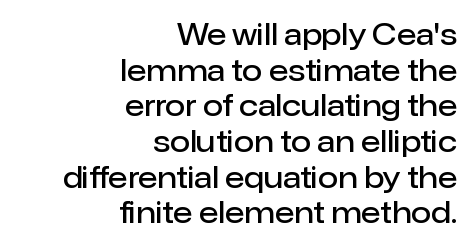
The rendering uses natural spacing where letterforms have individual widths. Here the glyphs are tracked normally, forming tight word shapes. The glyphs are unaccompanied by any horizontal stroke below them. Right-aligned paragraph, ragged on the left.
